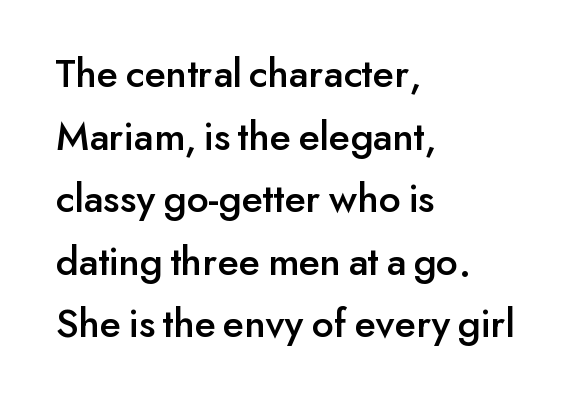
{"serif": "no", "italic": "no", "width": "normal", "stroke_contrast": "low", "x_height": "small", "monospaced": "no", "underline": "no", "align": "left", "line_spacing": "normal", "line_spacing_ratio": 1.49, "letter_spacing": "normal", "letter_spacing_em": 0.0, "glyph_px": 42}
